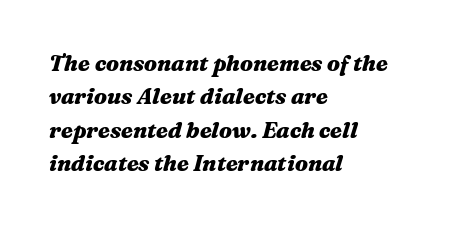
Students, observe: this is what conventionally led text looks like. The ragged edge is on the right, which tells us the setting is flush left. Inter-character spacing is left at the font's built-in metrics. The rendering applies a slant to the glyphs. Words float on clear page, feet unadorned. Thick stems and heavy bowls — unmistakably bold.
